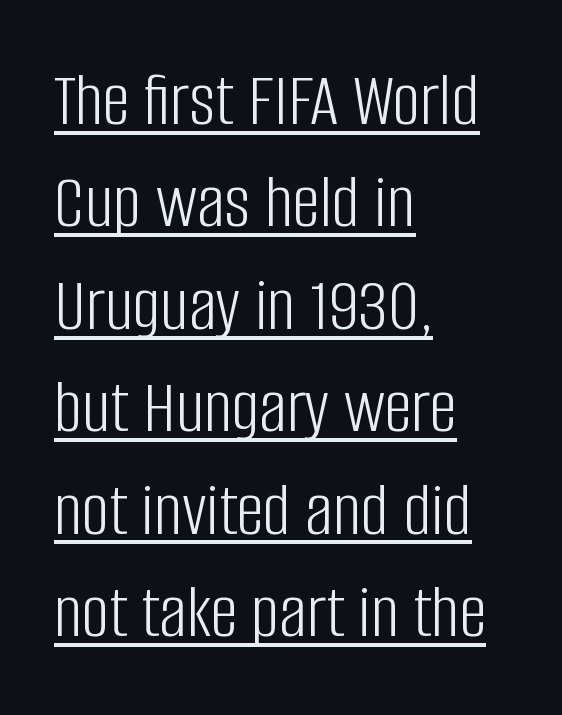
{"serif": "no", "italic": "no", "bold": "no", "weight": "light", "width": "condensed", "stroke_contrast": "low", "x_height": "large", "monospaced": "no", "underline": "yes", "align": "left", "line_spacing": "normal", "line_spacing_ratio": 1.33, "letter_spacing": "normal", "letter_spacing_em": 0.0, "glyph_px": 77}
